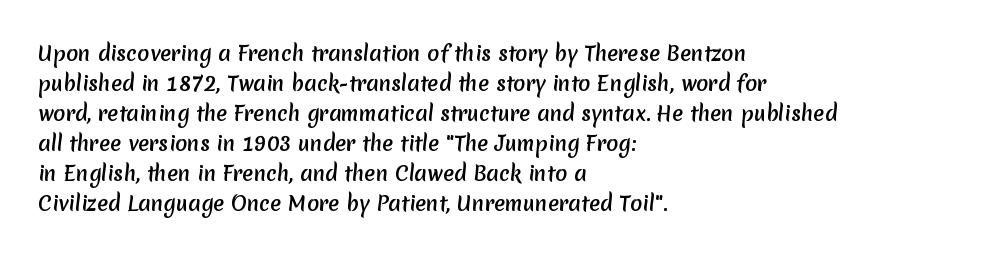
The image shows 20 px text type; set left-aligned, normal line spacing (1.5x), normal letter spacing, not underlined.
